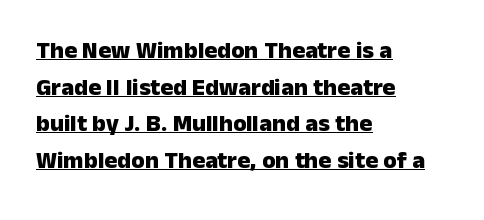
The image shows 24 px bold type, upright; set left-aligned, normal line spacing (1.53x), normal letter spacing, underlined.
